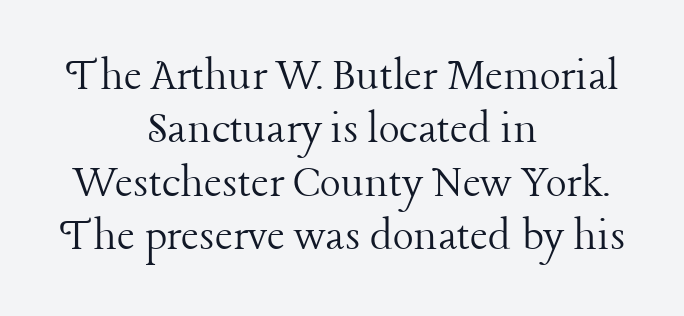
Q: Is the text bold? A: No.
Q: Is the text italic (slanted)? A: No, it is upright.
Q: Is the typeface a serif or a sans-serif typeface? A: Serif.
Q: Is the text underlined? A: No.
Q: How is the paragraph aligned? A: Centered.
Q: Is the spacing between letters normal or unusually wide? A: Normal.
Q: Is the spacing between lines tight, normal or loose? A: Tight.
Q: Width (condensed, normal, or wide)? A: Normal.
Q: Stroke contrast? A: Low.
Q: x-height? A: Medium.
Q: Monospaced? A: No.
